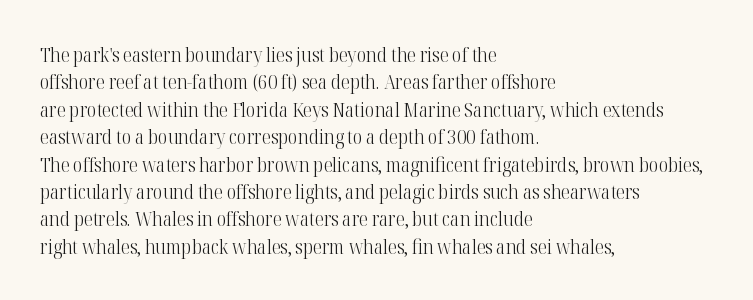
The image shows 20 px text type, upright; set left-aligned, normal line spacing (1.37x), normal letter spacing, not underlined.
